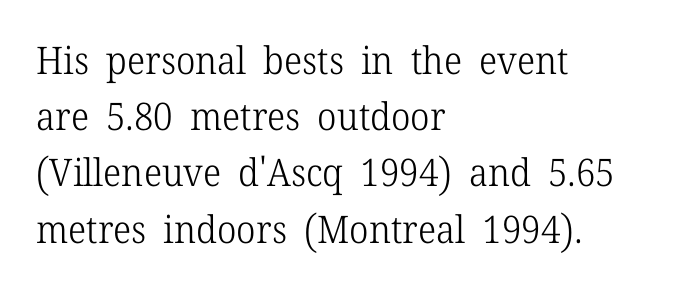
The image shows 38 px light serif type, upright; set left-aligned, normal line spacing (1.48x), normal letter spacing, not underlined; low stroke contrast and a medium x-height.
